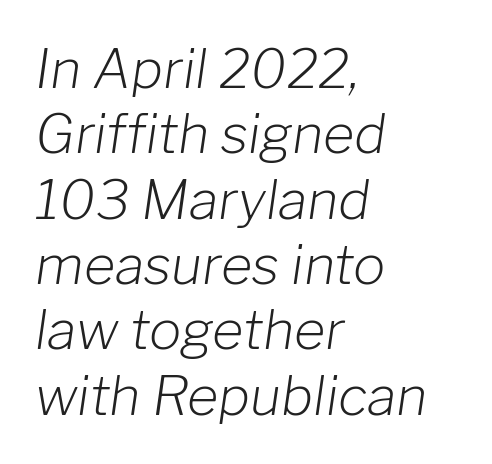
This sample has the flowing, uneven cadence of proportional lettering. Which margin do the lines hug? The left one — the right edge is uneven. How are the letters spaced? Ordinarily, with no added tracking. The font is comparable to plain body text, perhaps lighter. The passage shown is not underscored anywhere.
